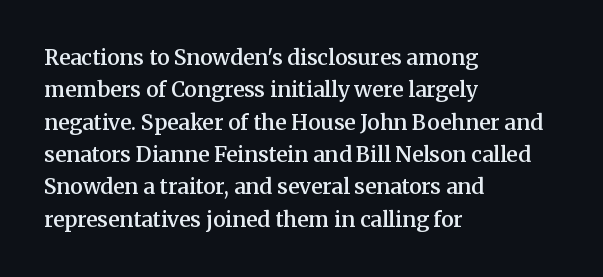
The image shows 21 px text type, upright; set left-aligned, normal line spacing (1.54x), normal letter spacing, not underlined.
